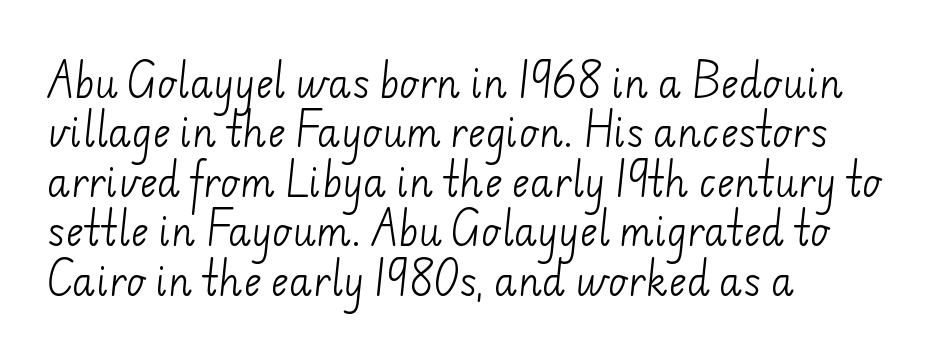
Nobody drew a line under any word here. A light-to-regular cut is what we see here. Leftover space on each line is placed entirely after the last word. Does the leading feel generous? No, just average. The passage shown is typed in a proportional face where columns would drift.
